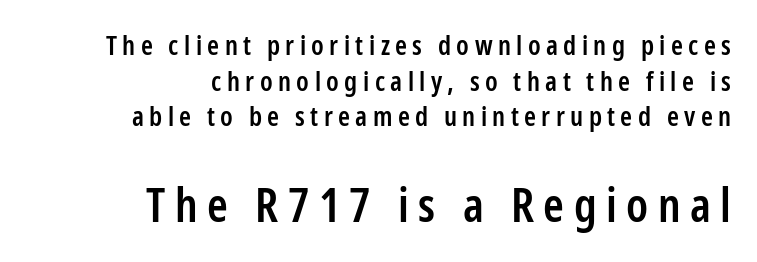
Posture: vertical. A student would notice the bottom passage is typeset larger than what precedes it. The rag falls on the left side of this text block. Are there feet on the stems? There aren't — it's a sans.
